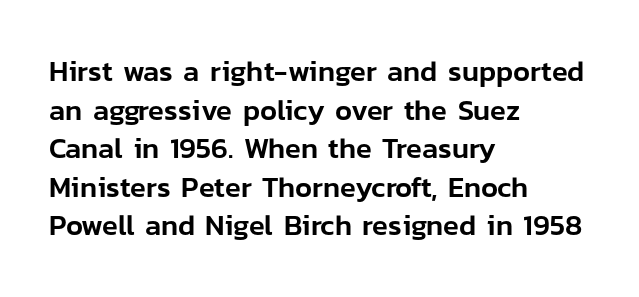
The image shows 29 px sans-serif type, upright; set left-aligned, normal line spacing (1.33x), normal letter spacing, not underlined; low stroke contrast and a medium x-height.
